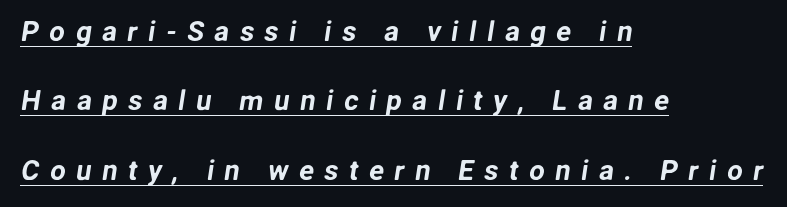
{"serif": "no", "width": "normal", "stroke_contrast": "low", "x_height": "medium", "monospaced": "no", "underline": "yes", "align": "left", "line_spacing": "loose", "line_spacing_ratio": 2.48, "letter_spacing": "wide", "letter_spacing_em": 0.37, "glyph_px": 28}
